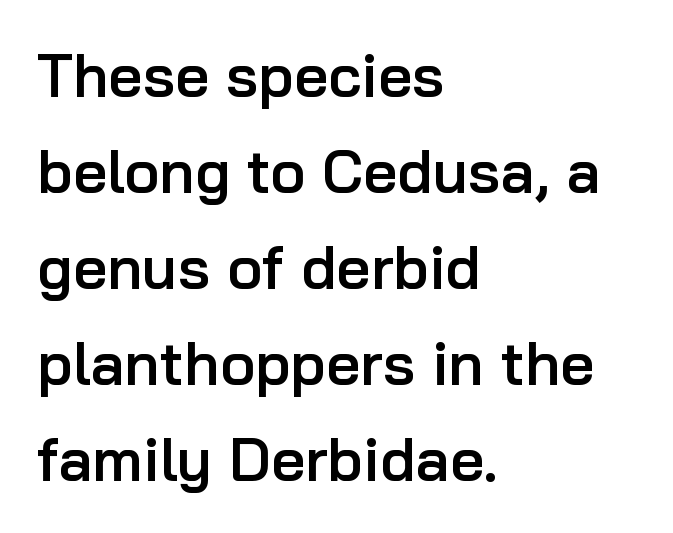
Its strokes are somewhat broadened, the hallmark of semibold type. The space beneath each line is pristine and unruled. Compared with a centered layout, this one pins lines to the left instead. The letters advance in unequal steps, a hallmark of proportional type.
